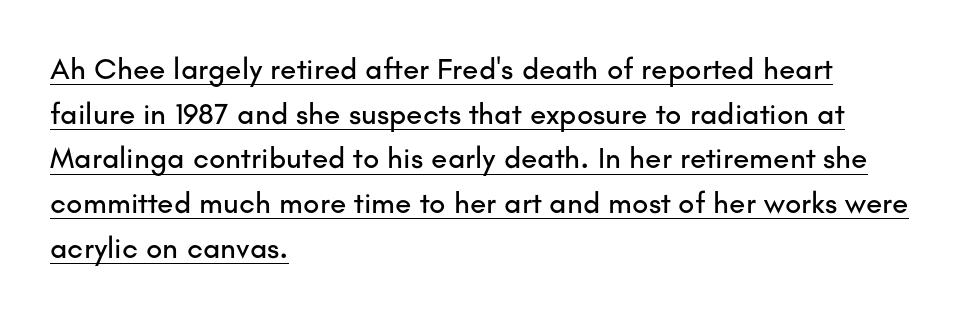
Q: Is the text italic (slanted)? A: No, it is upright.
Q: Is the typeface a serif or a sans-serif typeface? A: Sans-serif.
Q: Is the text underlined? A: Yes.
Q: How is the paragraph aligned? A: Left-aligned.
Q: Is the spacing between letters normal or unusually wide? A: Normal.
Q: Is the spacing between lines tight, normal or loose? A: Normal.
Q: Width (condensed, normal, or wide)? A: Normal.
Q: Stroke contrast? A: Low.
Q: x-height? A: Small.
Q: Monospaced? A: No.
